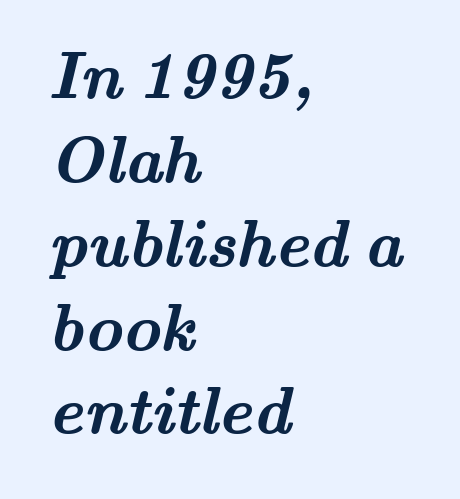
{"serif": "yes", "bold": "yes", "weight": "semibold", "width": "wide", "stroke_contrast": "medium", "x_height": "small", "monospaced": "no", "underline": "no", "align": "left", "line_spacing": "normal", "line_spacing_ratio": 1.29, "letter_spacing": "normal", "letter_spacing_em": 0.0, "glyph_px": 65}
